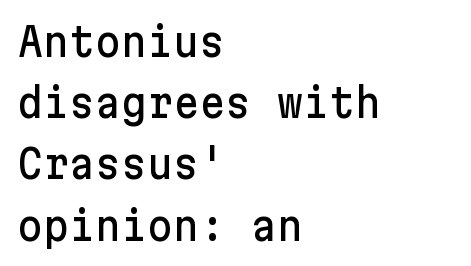
Do the letters lean? They stand straight. Rule under the text: the space is simply empty. What's the leading like? Ordinary, nothing unusual. The letters carry no serifs — their stems end cleanly without finishing strokes.
